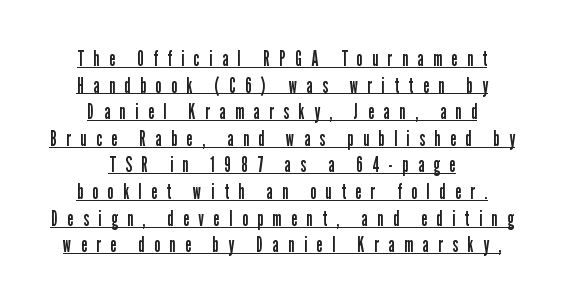
The passage shown is underscored from start to finish. The whitespace from short lines is split evenly between both sides. Bold? No — there's no thickening of the strokes. Ordinary non-slanted type is in use. Someone cranked the tracking dial way up on this one.
